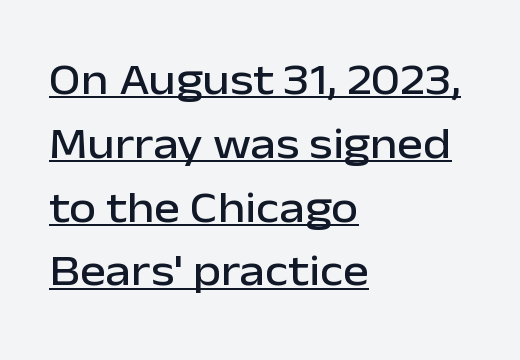
{"serif": "no", "italic": "no", "width": "normal", "stroke_contrast": "low", "x_height": "medium", "monospaced": "no", "underline": "yes", "align": "left", "line_spacing": "normal", "line_spacing_ratio": 1.45, "letter_spacing": "normal", "letter_spacing_em": 0.0, "glyph_px": 44}
